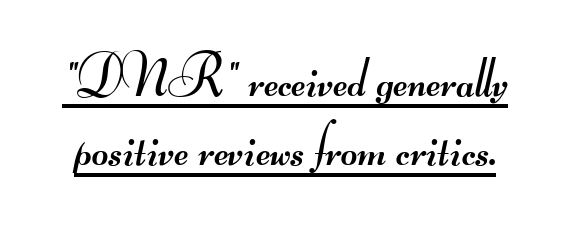
The image shows 57 px regular-weight, wide sans-serif type; set line spacing 1.21x, normal letter spacing, underlined; medium stroke contrast.
